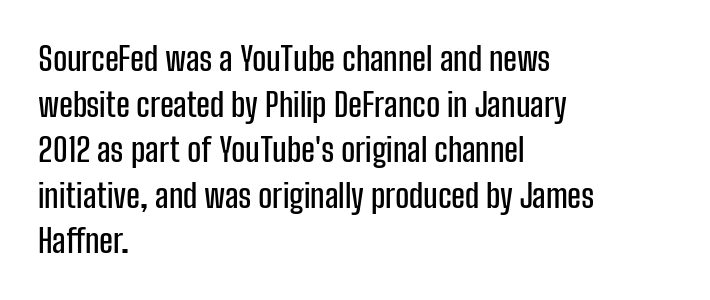
Q: Is the text italic (slanted)? A: No, it is upright.
Q: Is the typeface a serif or a sans-serif typeface? A: Sans-serif.
Q: Is the text underlined? A: No.
Q: How is the paragraph aligned? A: Left-aligned.
Q: Is the spacing between letters normal or unusually wide? A: Normal.
Q: Is the spacing between lines tight, normal or loose? A: Normal.
Q: Width (condensed, normal, or wide)? A: Condensed.
Q: Stroke contrast? A: Low.
Q: x-height? A: Medium.
Q: Monospaced? A: No.
